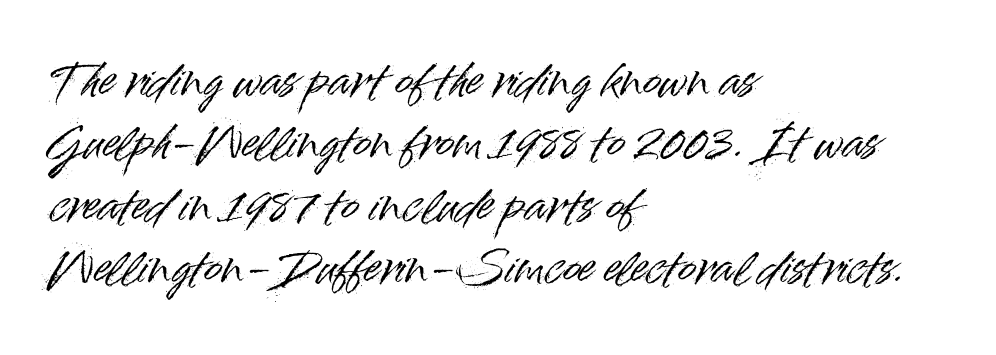
The image shows 43 px sans-serif type; set left-aligned, normal line spacing (1.45x), normal letter spacing, not underlined; high stroke contrast and a small x-height.
